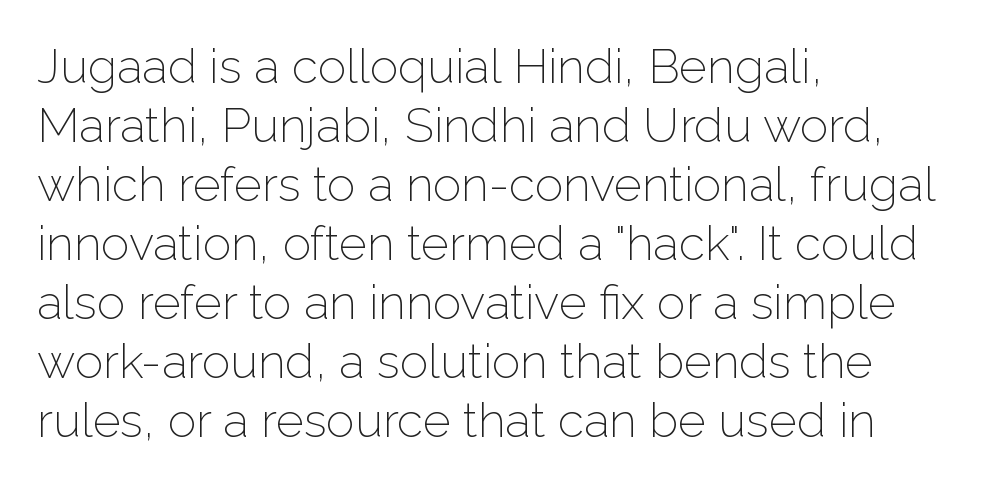
This sample uses an upright cut, with every glyph sitting square on the baseline. Each letter's strokes conclude bluntly, with no projecting serifs. Underline: absent. Observe the ordinary spacing: letters are neighbours, not strangers. This is not heavy type; no bold has been used.
